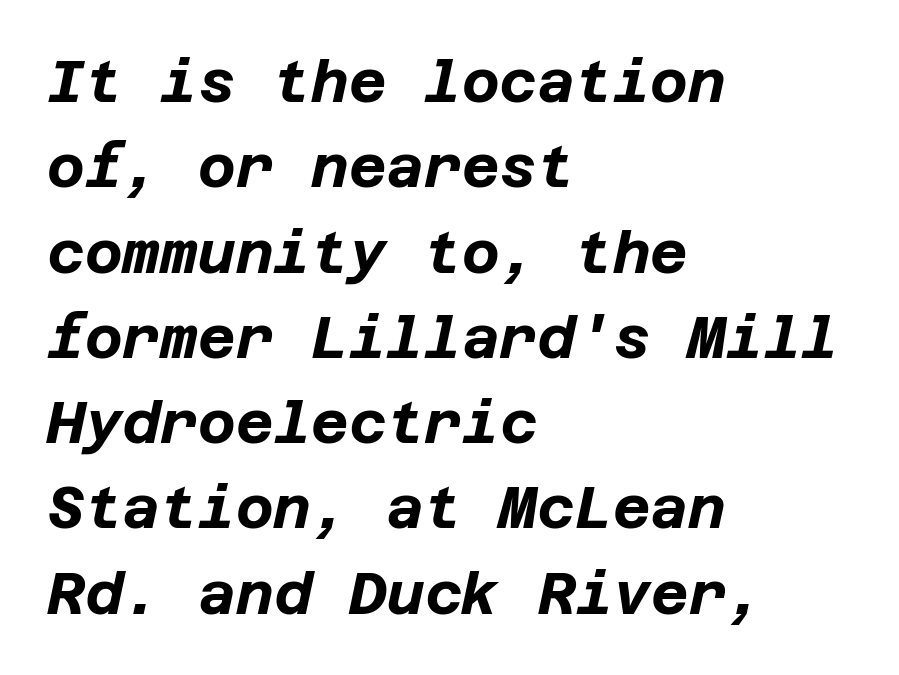
{"italic": "yes", "lean": "right", "slant_degrees": 12, "bold": "yes", "weight": "bold", "width": "normal", "stroke_contrast": "low", "x_height": "large", "underline": "no", "align": "left", "line_spacing": "normal", "line_spacing_ratio": 1.47, "letter_spacing": "normal", "letter_spacing_em": 0.0, "glyph_px": 58}
